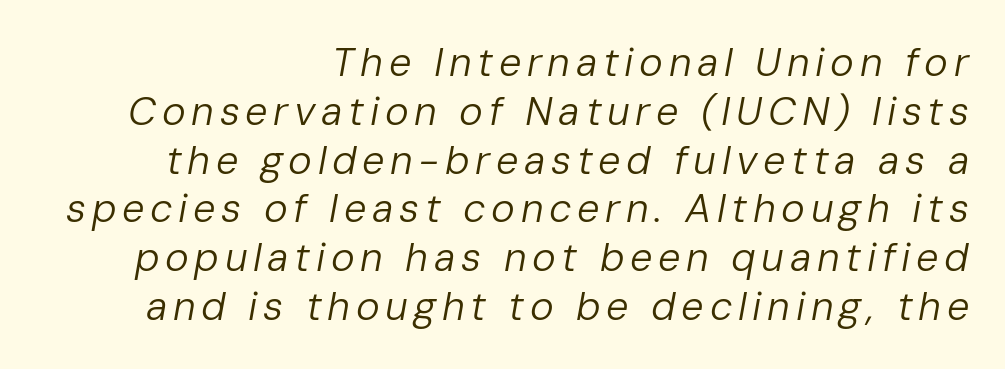
Q: Is the text bold? A: No.
Q: Is the text italic (slanted)? A: Yes, it leans right by about 10 degrees.
Q: Is the text underlined? A: No.
Q: How is the paragraph aligned? A: Right-aligned.
Q: Width (condensed, normal, or wide)? A: Normal.
Q: Stroke contrast? A: Low.
Q: x-height? A: Medium.
Q: Monospaced? A: No.
